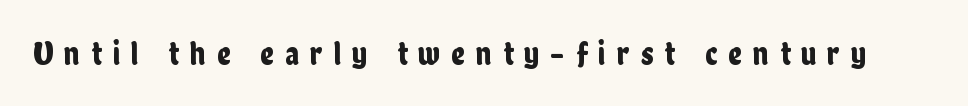
{"serif": "no", "italic": "no", "width": "condensed", "stroke_contrast": "low", "x_height": "medium", "monospaced": "no", "underline": "no", "letter_spacing": "wide", "letter_spacing_em": 0.34, "glyph_px": 33}
